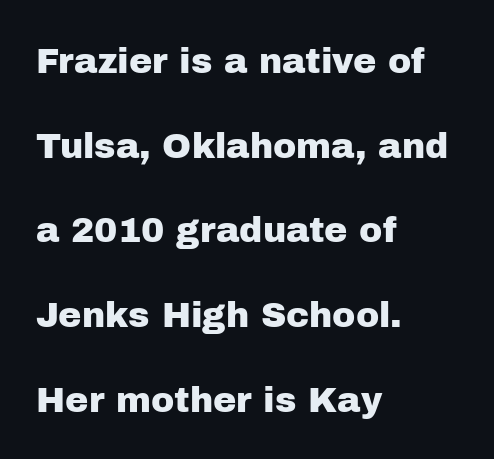
{"serif": "no", "italic": "no", "width": "normal", "stroke_contrast": "low", "x_height": "medium", "monospaced": "no", "underline": "no", "align": "left", "line_spacing": "loose", "line_spacing_ratio": 2.42, "letter_spacing": "normal", "letter_spacing_em": 0.0, "glyph_px": 35}
